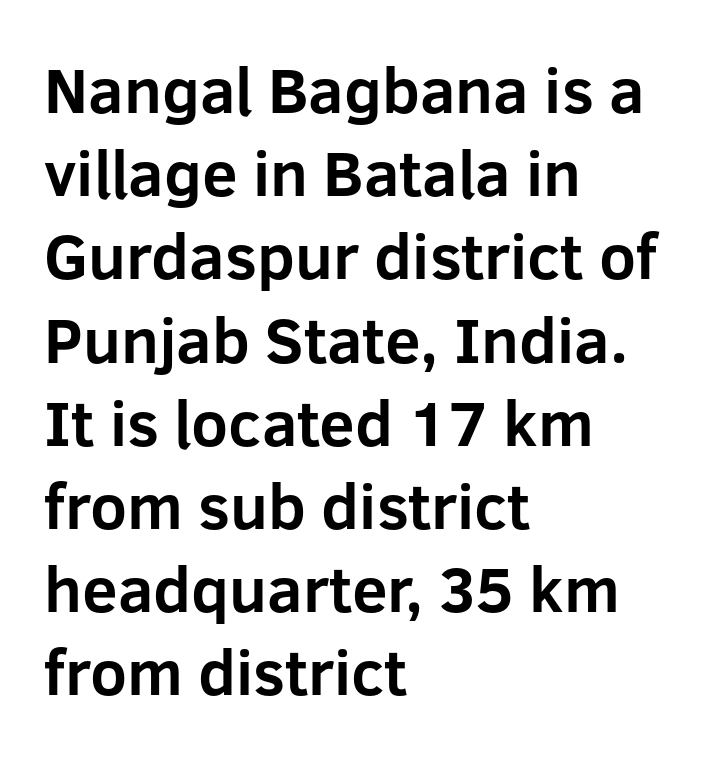
Q: Is the text bold? A: Yes.
Q: Is the text italic (slanted)? A: No, it is upright.
Q: Is the typeface a serif or a sans-serif typeface? A: Sans-serif.
Q: Is the text underlined? A: No.
Q: How is the paragraph aligned? A: Left-aligned.
Q: Is the spacing between letters normal or unusually wide? A: Normal.
Q: Is the spacing between lines tight, normal or loose? A: Normal.
Q: Width (condensed, normal, or wide)? A: Normal.
Q: Stroke contrast? A: Low.
Q: x-height? A: Medium.
Q: Monospaced? A: No.
